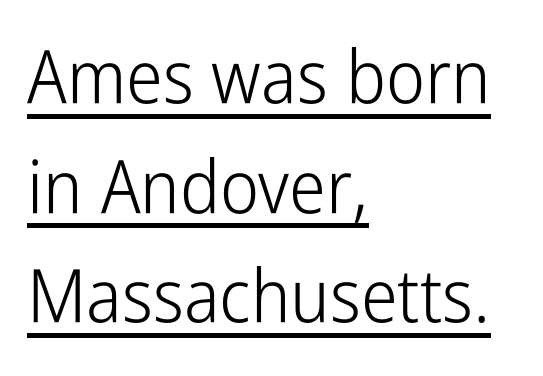
Nothing sits at the stroke ends, so this counts as sans-serif. Reading down the column, the eye jumps a familiar distance to each next line. Every word sits above its own underline. Ascenders rise straight up at ninety degrees.
